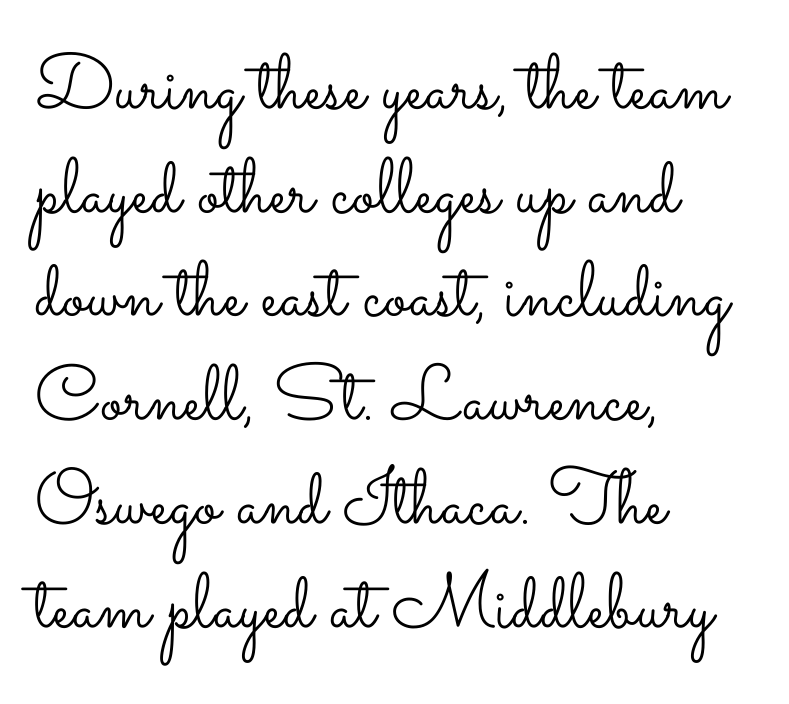
{"bold": "no", "weight": "light", "width": "wide", "stroke_contrast": "low", "x_height": "small", "monospaced": "no", "underline": "no", "align": "left", "line_spacing": "normal", "line_spacing_ratio": 1.33, "letter_spacing": "normal", "letter_spacing_em": 0.0, "glyph_px": 78}
